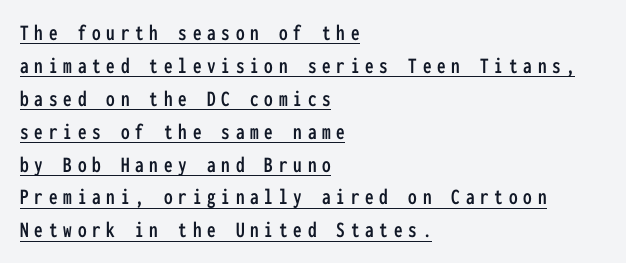
Somebody hit Ctrl+U on this one — the words are underlined. Which margin do the lines hug? The left one — the right edge is uneven. Does the leading feel generous? No, just average. Every stem runs plumb, perpendicular to the baseline. There is plenty of visible air inserted between adjacent glyphs.
